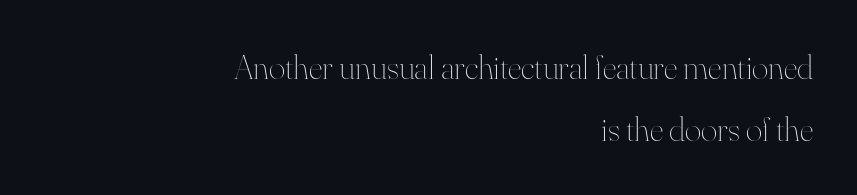
The image shows 35 px thin type, upright; set right-aligned, line spacing 1.78x, normal letter spacing, not underlined; high stroke contrast and a small x-height.
